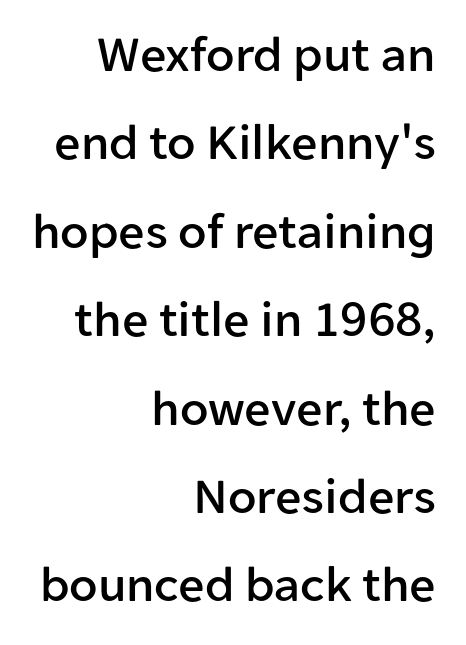
Q: Is the text italic (slanted)? A: No, it is upright.
Q: Is the typeface a serif or a sans-serif typeface? A: Sans-serif.
Q: Is the text underlined? A: No.
Q: How is the paragraph aligned? A: Right-aligned.
Q: Is the spacing between letters normal or unusually wide? A: Normal.
Q: Is the spacing between lines tight, normal or loose? A: Normal.
Q: Width (condensed, normal, or wide)? A: Normal.
Q: Stroke contrast? A: Low.
Q: x-height? A: Medium.
Q: Monospaced? A: No.
